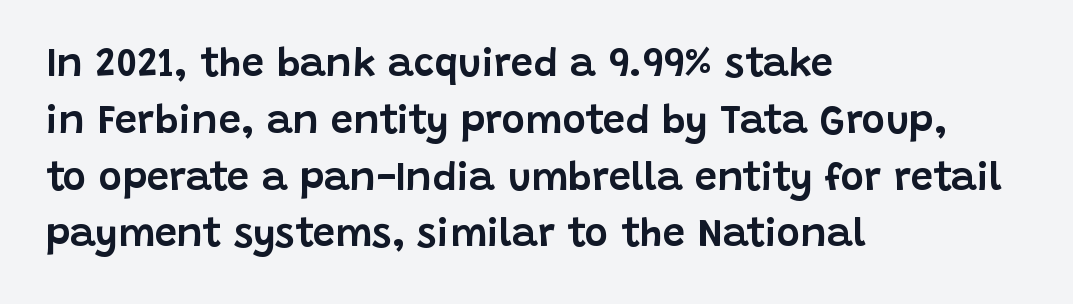
This rendering uses left alignment, leaving the right contour irregular. To sum up the face: it is a sans, with no serifs. The axis of the letterforms is exactly vertical. Observe the ordinary spacing: letters are neighbours, not strangers. Note the varied advance widths — an 'i' is clearly narrower than an 'm'.
